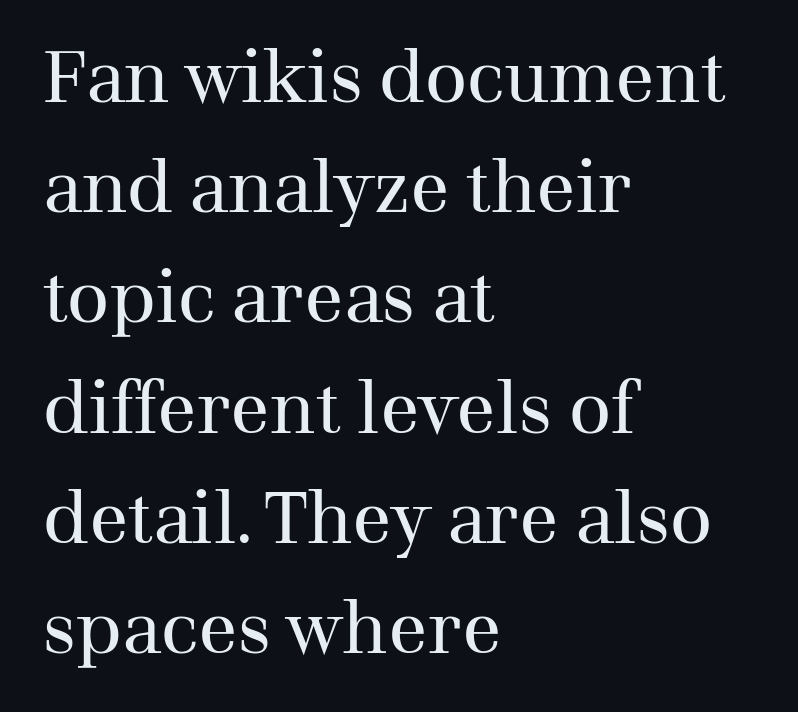
Compared with typical body copy, the letter spacing here is the same. The text was rendered using a seriffed face with decorative stroke endings. Proportional: the letters do not fall into vertical columns. The type sits square on the baseline with zero lean.
